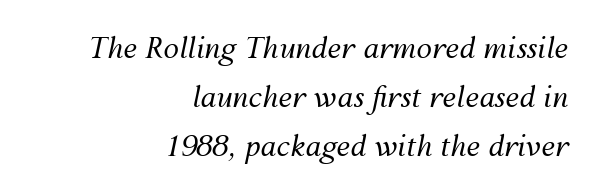
Does the copy run flush right? Yes — the right margin is perfectly even. No extra tracking has been applied to these lines. The strokes are not fattened; the text isn't bold. The glyphs look as if they've been sheared to an angle. Varying glyph widths throughout — classic text-font behaviour.
